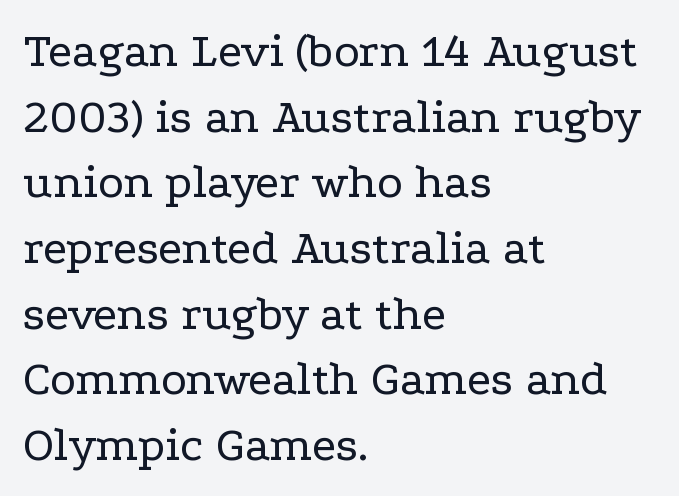
Does the type have serifs? Yes, each stem ends in a small foot. Whoever set this chose a conventional vertical rhythm. Note the varied advance widths — an 'i' is clearly narrower than an 'm'. Ink coverage per letter is moderate at most. Does the lettering tilt? It doesn't — this is upright. The lines are quadded left.
